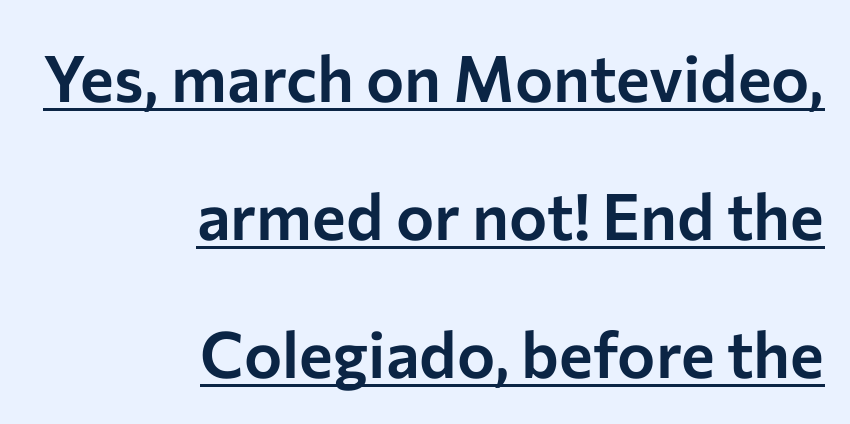
Layout note: lines flush right. A typesetter would call this leading open, well beyond the default. Students, note that the glyphs here touch the page at normal intervals. In terms of letterform style, serifs are entirely absent.
